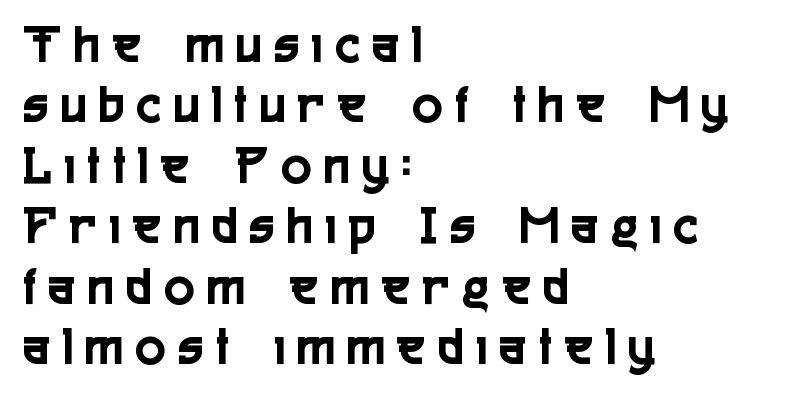
Notice how descenders almost collide with the ascenders below — that's tight leading. Is this a fixed-width face? No — the glyphs have proportional, varying widths. The letters are spread apart with noticeably loose tracking. Does the type have serifs? No, each stem ends abruptly.
